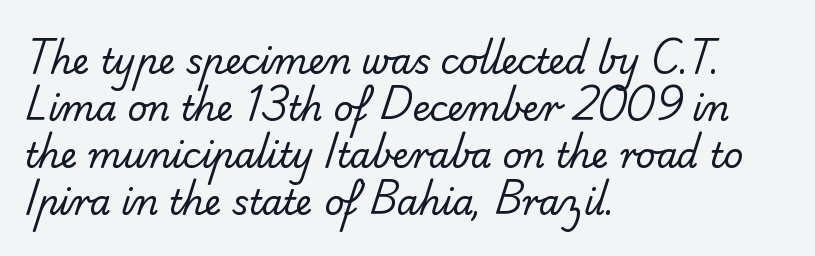
On a weight scale, this lands at 450 or below. To sum up the face: it is a sans, with no serifs. The passage shown is typed in a proportional face where columns would drift. The leading is moderate, giving the passage an even texture. A student would call this left alignment; a typographer would say flush left, rag right. Default kerning and tracking; the words read as compact shapes.
